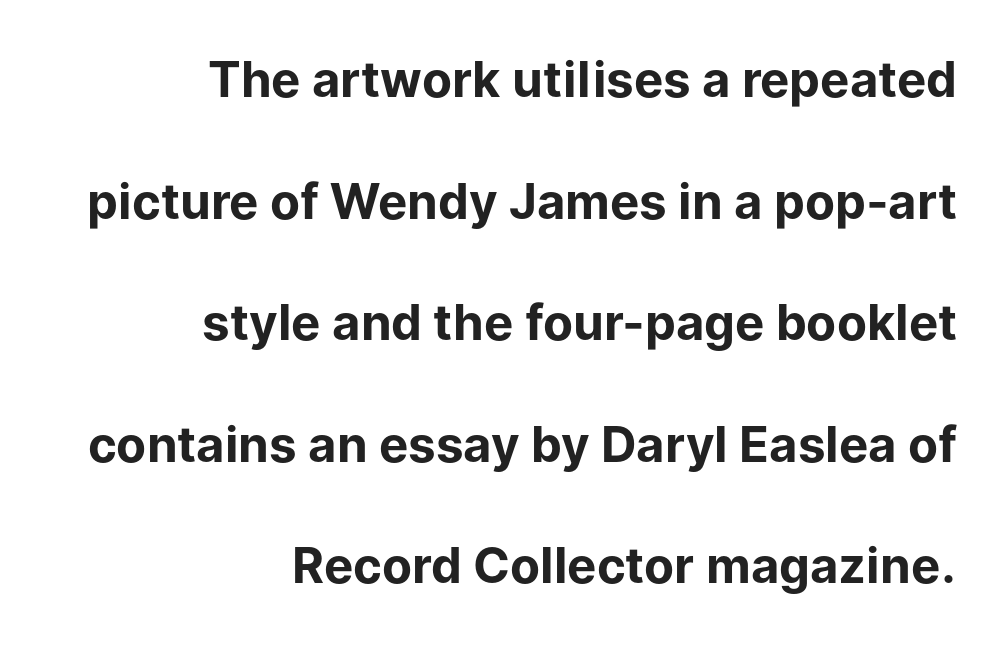
{"serif": "no", "italic": "no", "bold": "yes", "weight": "bold", "width": "normal", "stroke_contrast": "low", "x_height": "medium", "monospaced": "no", "underline": "no", "align": "right", "line_spacing": "loose", "line_spacing_ratio": 2.48, "letter_spacing": "normal", "letter_spacing_em": 0.0, "glyph_px": 49}
